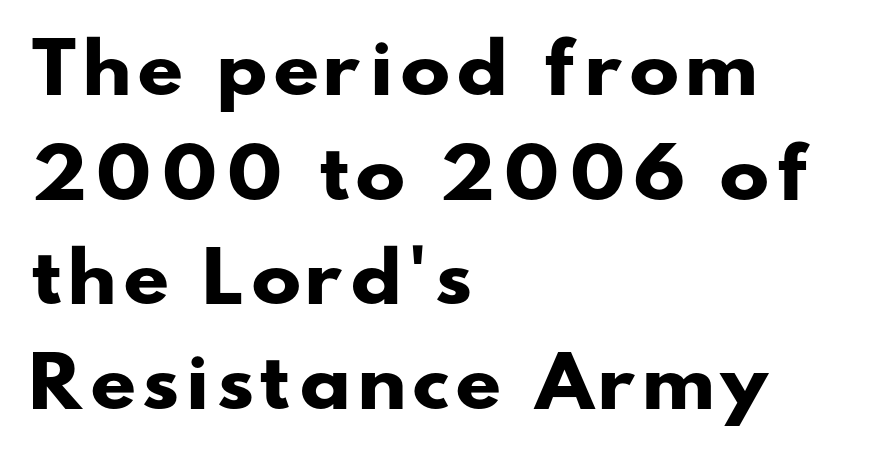
{"serif": "no", "bold": "yes", "weight": "heavy", "width": "wide", "stroke_contrast": "low", "x_height": "small", "monospaced": "no", "underline": "no", "align": "left", "line_spacing": "normal", "line_spacing_ratio": 1.56, "glyph_px": 67}
